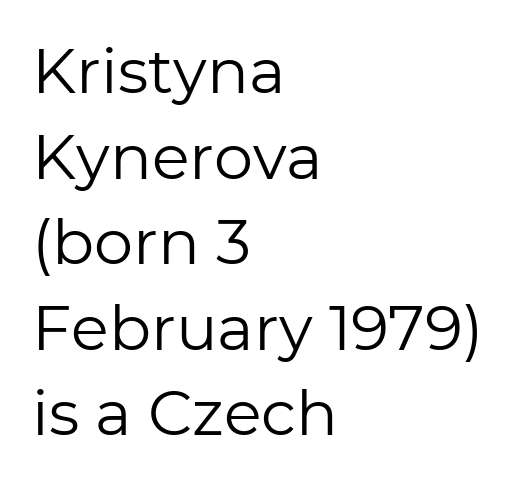
{"serif": "no", "italic": "no", "bold": "no", "weight": "regular", "width": "normal", "stroke_contrast": "low", "x_height": "medium", "monospaced": "no", "underline": "no", "align": "left", "line_spacing": "normal", "line_spacing_ratio": 1.38, "letter_spacing": "normal", "letter_spacing_em": 0.0, "glyph_px": 62}
